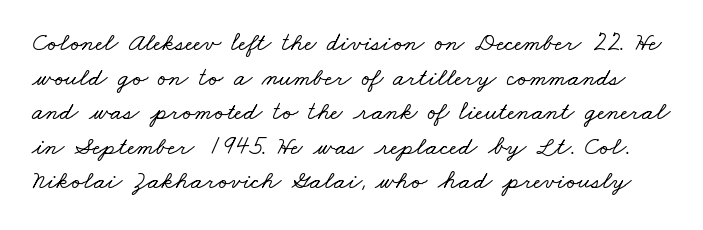
Nothing unusual about the tracking: characters are spaced as the font intends. The string is rendered with underlining switched off. One glance says typical: line gaps are just what's usual.
